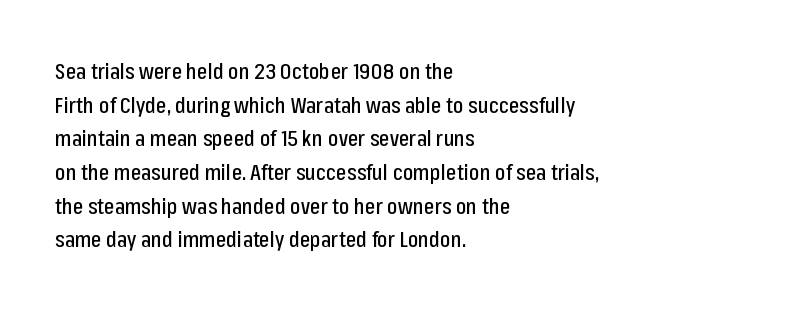
One glance says typical: line gaps are just what's usual. The letters stand upright; this is a roman face. The gap between lines stays unmarked. These lines keep a tight, regular rhythm from letter to letter. Casual observation: everything's shoved over to the left.
